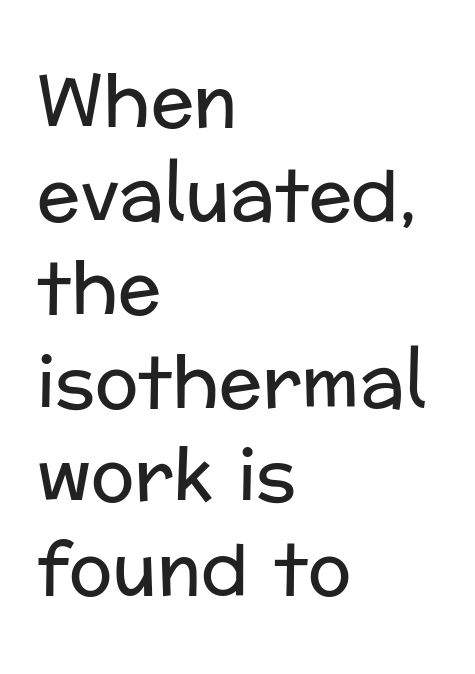
{"serif": "no", "italic": "no", "bold": "no", "weight": "regular", "width": "normal", "stroke_contrast": "low", "x_height": "medium", "monospaced": "no", "underline": "no", "align": "left", "line_spacing": "normal", "line_spacing_ratio": 1.3, "letter_spacing": "normal", "letter_spacing_em": 0.0, "glyph_px": 72}
